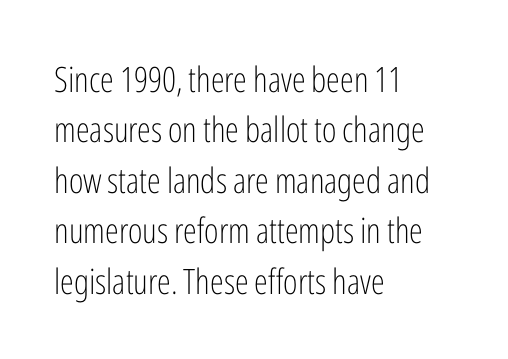
Stems and bowls with no extra thickness — not bold. Check the space under the baseline: it is left empty. The vertical gap from one line to the next is medium. Nobody touched the tracking dial on this one.
